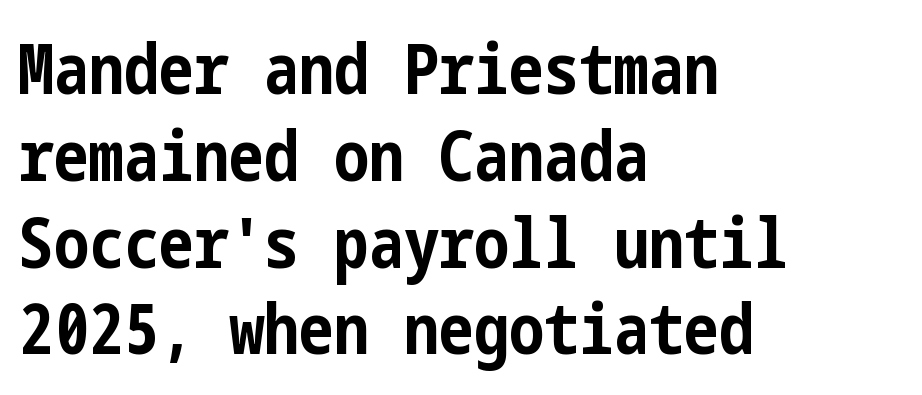
The image shows 70 px bold, condensed sans-serif type, upright; set left-aligned, line spacing 1.24x, normal letter spacing, not underlined; low stroke contrast and a medium x-height.
